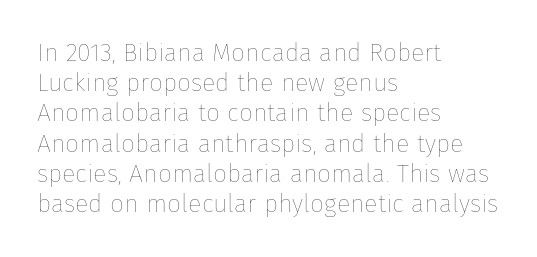
{"italic": "no", "bold": "no", "underline": "no", "align": "left", "line_spacing_ratio": 1.21, "letter_spacing": "normal", "letter_spacing_em": 0.0, "glyph_px": 25}
